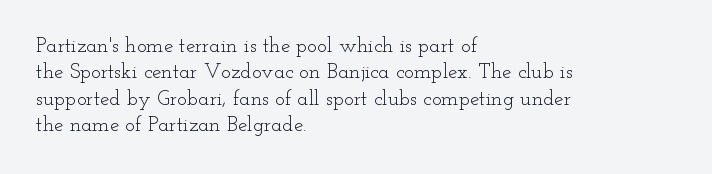
The rendering uses a moderate line-height, typical for paragraphs. Only glyphs here, with clear space below each row. The passage is arranged the way most books set body copy — flush left. Spacing between characters is what you'd get straight out of the box.
